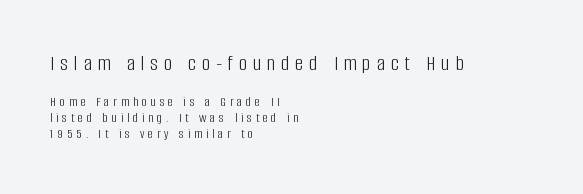
Q: Is the text bold? A: No.
Q: Is the text italic (slanted)? A: No, it is upright.
Q: Is the text underlined? A: No.
Q: How is the paragraph aligned? A: Left-aligned.
Q: Is the spacing between letters normal or unusually wide? A: Unusually wide.
Q: Is the spacing between lines tight, normal or loose? A: Tight.
Q: Which block of text is set in a larger size, the first (top) or the second (bottom)? A: The first (top) one.
